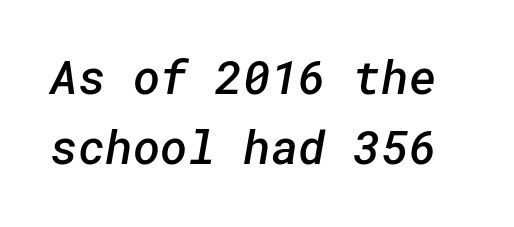
Q: Is the text bold? A: Semi-bold.
Q: Is the typeface a serif or a sans-serif typeface? A: Sans-serif.
Q: Is the text underlined? A: No.
Q: Is the spacing between letters normal or unusually wide? A: Normal.
Q: Is the spacing between lines tight, normal or loose? A: Normal.
Q: Width (condensed, normal, or wide)? A: Normal.
Q: Stroke contrast? A: Low.
Q: x-height? A: Medium.
